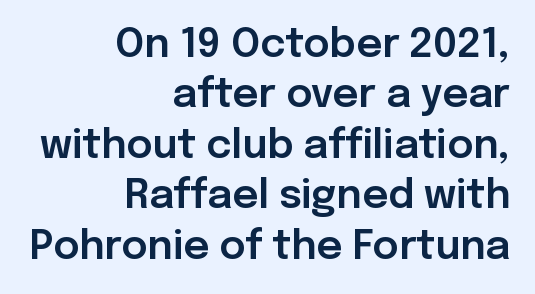
A normal amount of white space separates one row of letters from the next. The string is rendered with underlining switched off. The lines in this sample share a right terminus and differ only in where they begin. Posture: upright roman. The face used here is proportionally spaced, like ordinary book or web type.
